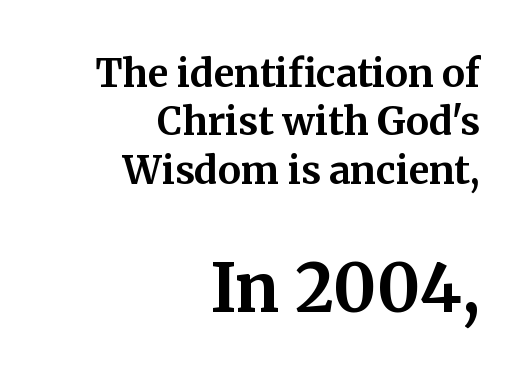
Baseline-to-baseline distance is the conventional proportion of letter height. A dark, heavy texture on the line: the type is bold. Characters follow at the spacing the type designer built in. This sample is right-justified, so line beginnings fall wherever the words allow. Ordinary non-slanted type is in use.
